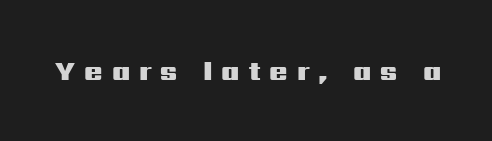
{"italic": "no", "bold": "yes", "underline": "no", "letter_spacing": "wide", "letter_spacing_em": 0.33, "glyph_px": 27}
